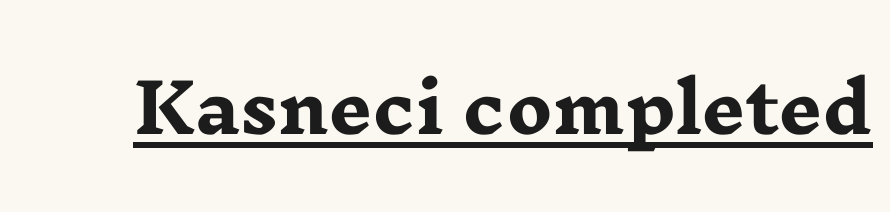
Q: Is the text bold? A: Yes.
Q: Is the text italic (slanted)? A: No, it is upright.
Q: Is the typeface a serif or a sans-serif typeface? A: Serif.
Q: Is the text underlined? A: Yes.
Q: Is the spacing between letters normal or unusually wide? A: Normal.
Q: Width (condensed, normal, or wide)? A: Wide.
Q: Stroke contrast? A: Low.
Q: x-height? A: Medium.
Q: Monospaced? A: No.
